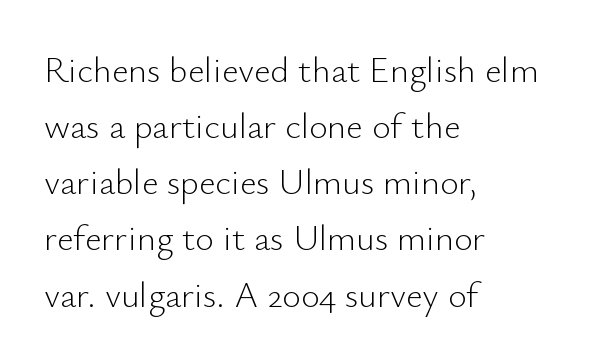
If you drew a ruler down the left edge, every line would touch it. Every stem runs plumb, perpendicular to the baseline. No extra tracking has been applied to these lines. The cut favours lightness, reaching ordinary text weight at its darkest.
